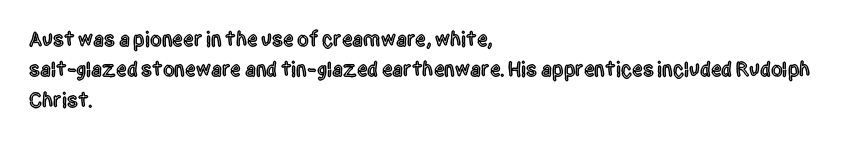
{"italic": "no", "underline": "no", "align": "left", "line_spacing": "normal", "line_spacing_ratio": 1.45, "letter_spacing": "normal", "letter_spacing_em": 0.0, "glyph_px": 21}
